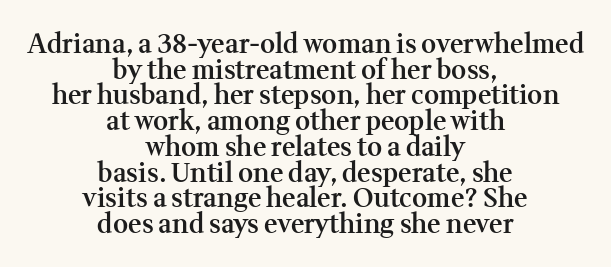
The image shows 26 px text type, upright; set centered, tight line spacing (0.99x), normal letter spacing, not underlined.
